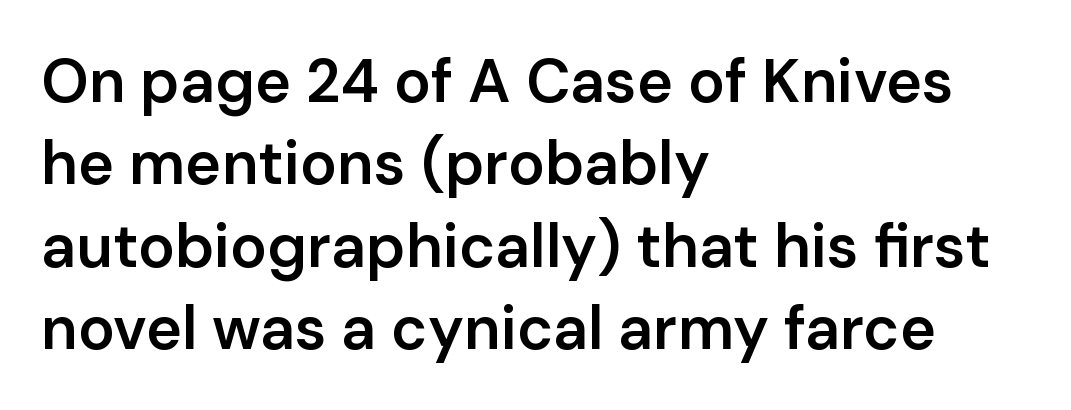
Q: Is the text bold? A: Semi-bold.
Q: Is the text italic (slanted)? A: No, it is upright.
Q: Is the typeface a serif or a sans-serif typeface? A: Sans-serif.
Q: Is the text underlined? A: No.
Q: How is the paragraph aligned? A: Left-aligned.
Q: Is the spacing between letters normal or unusually wide? A: Normal.
Q: Is the spacing between lines tight, normal or loose? A: Normal.
Q: Width (condensed, normal, or wide)? A: Normal.
Q: Stroke contrast? A: Low.
Q: x-height? A: Medium.
Q: Monospaced? A: No.
